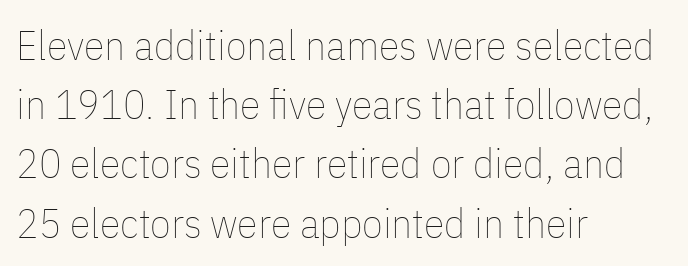
Each line starts at the same left margin while the right side varies. Notice how descenders clear the ascenders below comfortably — that's standard leading. Here the designer chose a conventional face with non-uniform glyph widths. The cut favours lightness, reaching ordinary text weight at its darkest. Look at the tracking — it's just the regular setting, nothing added. Posture: upright roman.
